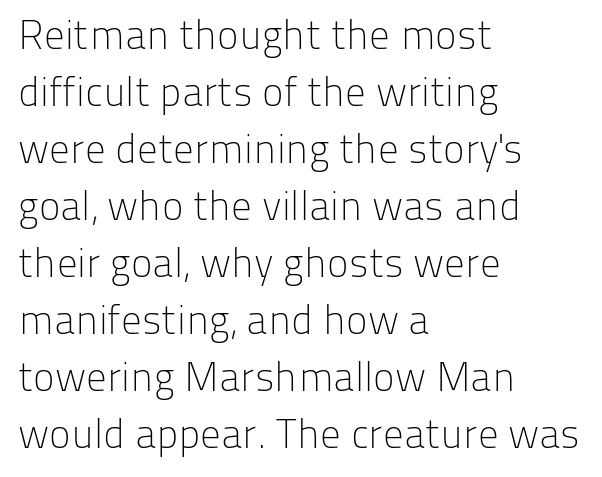
The image shows 41 px light sans-serif type, upright; set left-aligned, normal line spacing (1.39x), normal letter spacing, not underlined; low stroke contrast and a medium x-height.
